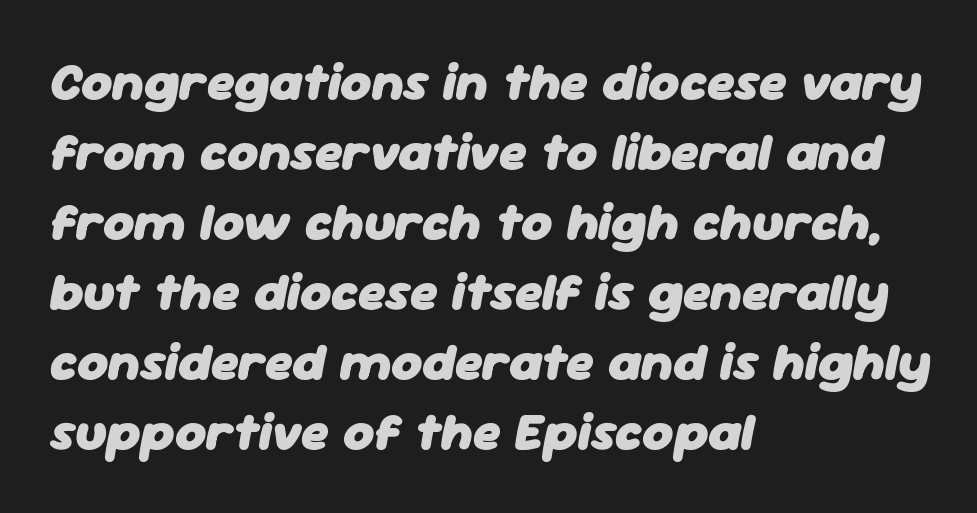
The image shows 53 px heavy type, italic (leaning right); set left-aligned, normal line spacing (1.32x), normal letter spacing, not underlined; low stroke contrast and a medium x-height.
